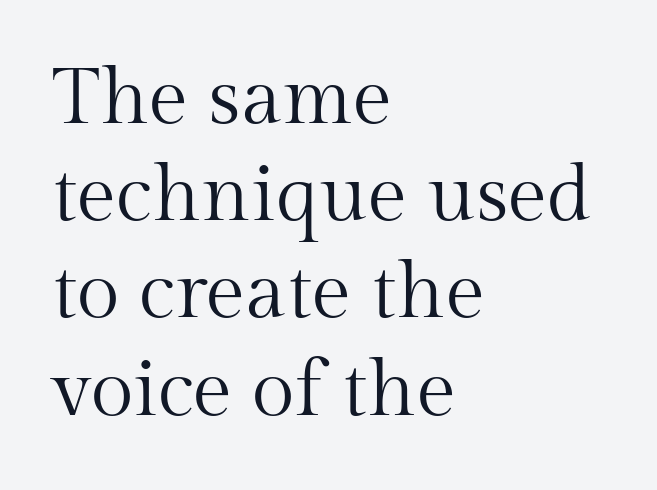
{"serif": "yes", "italic": "no", "bold": "no", "weight": "regular", "width": "normal", "stroke_contrast": "medium", "x_height": "medium", "monospaced": "no", "underline": "no", "align": "left", "line_spacing_ratio": 1.23, "letter_spacing": "normal", "letter_spacing_em": 0.0, "glyph_px": 79}
